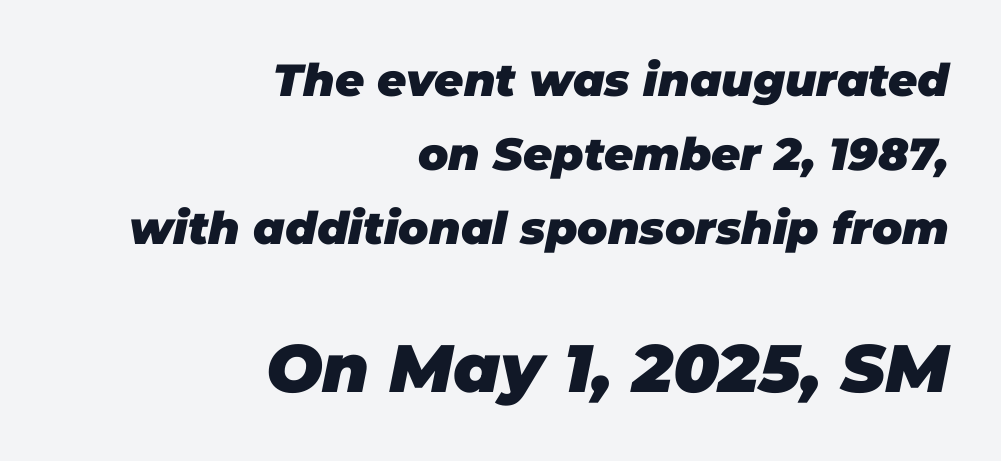
{"italic": "yes", "lean": "right", "slant_degrees": 11, "bold": "yes", "weight": "heavy", "width": "normal", "stroke_contrast": "low", "x_height": "large", "monospaced": "no", "underline": "no", "align": "right", "line_spacing": "normal", "line_spacing_ratio": 1.64, "letter_spacing": "normal", "letter_spacing_em": 0.0, "larger_block": "second", "size_ratio": 1.49, "glyph_px": 67}
